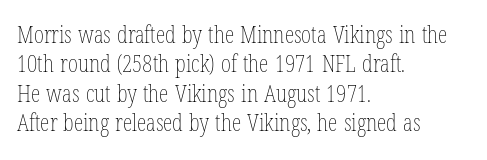
Notice how the stems are strictly vertical — no italics here. Standard letterfit; no display-style spreading of the glyphs. The space beneath each line is pristine and unruled. Counters stay open thanks to moderate or lighter strokes. A classic flush-left, rag-right setting is used for this passage.
